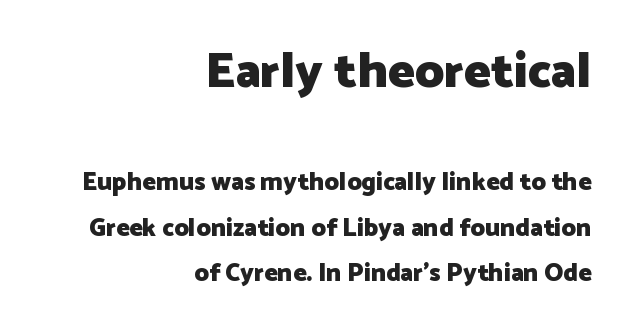
The image shows 50 px heavy sans-serif type, upright; set right-aligned, line spacing 1.81x, normal letter spacing, not underlined; the first (top) block is 2.0x larger; low stroke contrast and a medium x-height.
